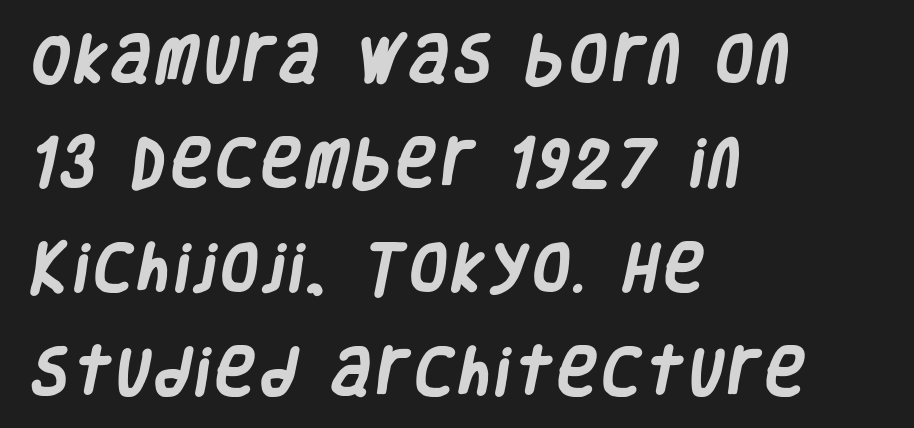
{"serif": "no", "bold": "yes", "weight": "heavy", "width": "condensed", "stroke_contrast": "low", "x_height": "large", "monospaced": "no", "underline": "no", "align": "left", "line_spacing": "loose", "line_spacing_ratio": 1.97, "glyph_px": 53}
